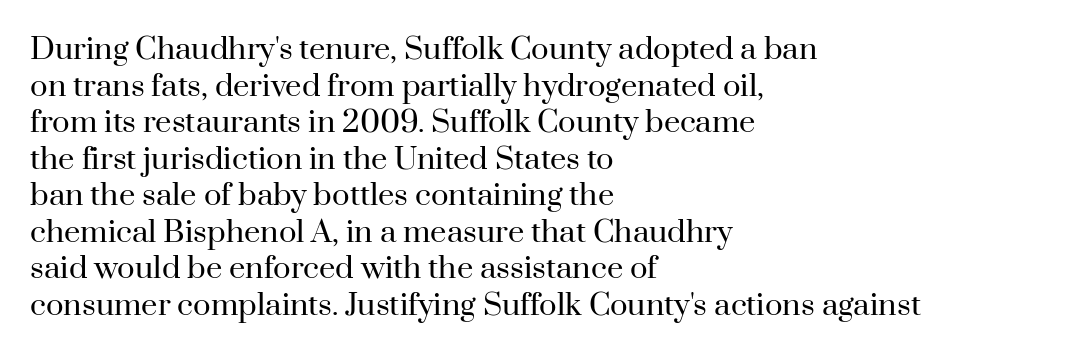
A clean baseline with only descenders dipping below it. Notice how the stems are strictly vertical — no italics here. The setting favours the left margin, as ordinary paragraphs usually do. Leading matches the norm, producing a regular column. Think of a printed novel: that variable character pitch is what you see here.
